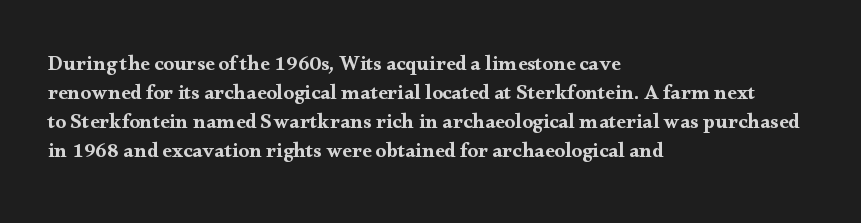
Q: Is the text italic (slanted)? A: No, it is upright.
Q: Is the text underlined? A: No.
Q: How is the paragraph aligned? A: Left-aligned.
Q: Is the spacing between letters normal or unusually wide? A: Normal.
Q: Is the spacing between lines tight, normal or loose? A: Normal.
